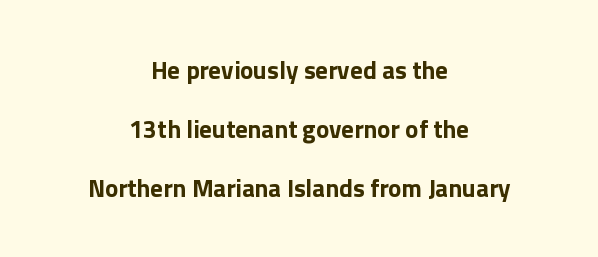
{"italic": "no", "bold": "yes", "underline": "no", "align": "center", "line_spacing": "loose", "line_spacing_ratio": 2.36, "letter_spacing": "normal", "letter_spacing_em": 0.0, "glyph_px": 25}
